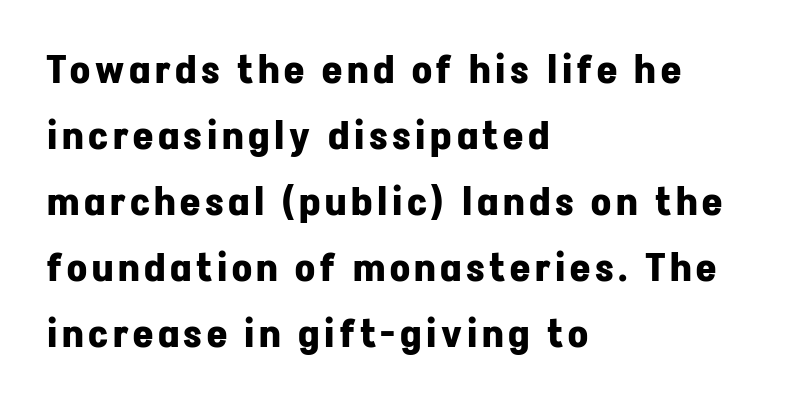
This sample is left-justified, so line endings fall wherever the words run out. This is heavy type, rendered in bold. The passage shown is typed in a proportional face where columns would drift. Notice how descenders clear the ascenders below comfortably — that's standard leading.
